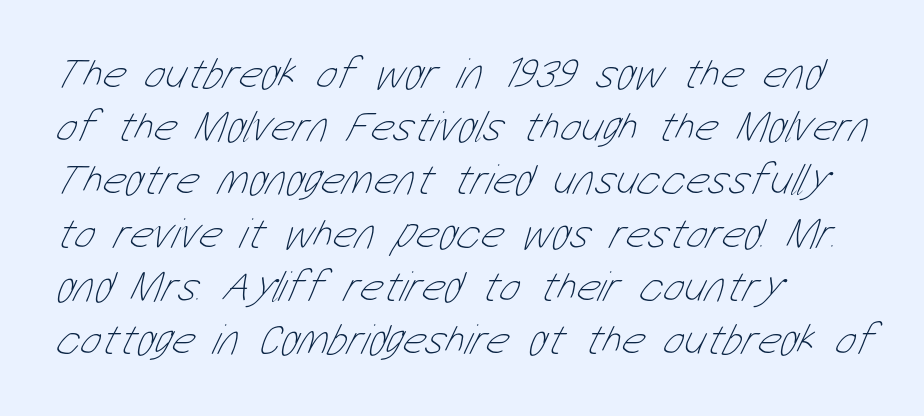
Q: Is the text bold? A: No.
Q: Is the text underlined? A: No.
Q: How is the paragraph aligned? A: Left-aligned.
Q: Is the spacing between letters normal or unusually wide? A: Normal.
Q: Width (condensed, normal, or wide)? A: Condensed.
Q: Stroke contrast? A: Low.
Q: x-height? A: Medium.
Q: Monospaced? A: No.
